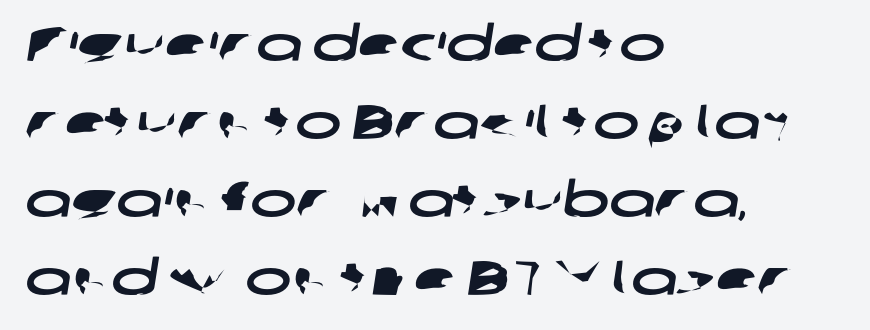
Q: Is the typeface a serif or a sans-serif typeface? A: Sans-serif.
Q: Is the text underlined? A: No.
Q: How is the paragraph aligned? A: Left-aligned.
Q: Is the spacing between letters normal or unusually wide? A: Normal.
Q: Is the spacing between lines tight, normal or loose? A: Normal.
Q: Width (condensed, normal, or wide)? A: Wide.
Q: Stroke contrast? A: Low.
Q: x-height? A: Medium.
Q: Monospaced? A: No.
